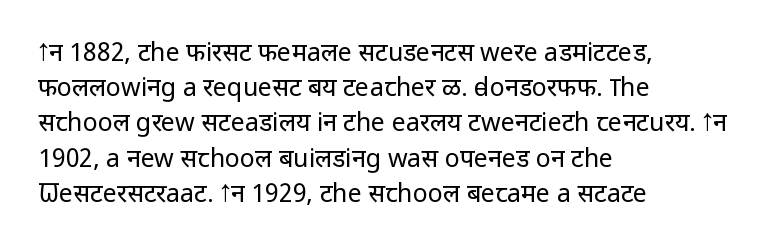
{"italic": "no", "bold": "no", "underline": "no", "align": "left", "line_spacing": "normal", "line_spacing_ratio": 1.41, "letter_spacing": "normal", "letter_spacing_em": 0.0, "glyph_px": 25}
